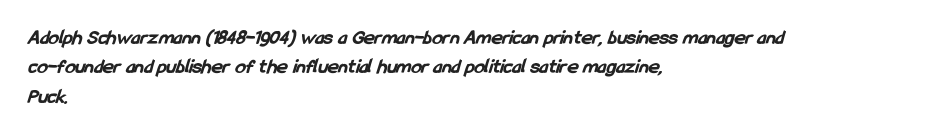
The image shows 21 px bold type; set left-aligned, normal line spacing (1.4x), normal letter spacing, not underlined.
